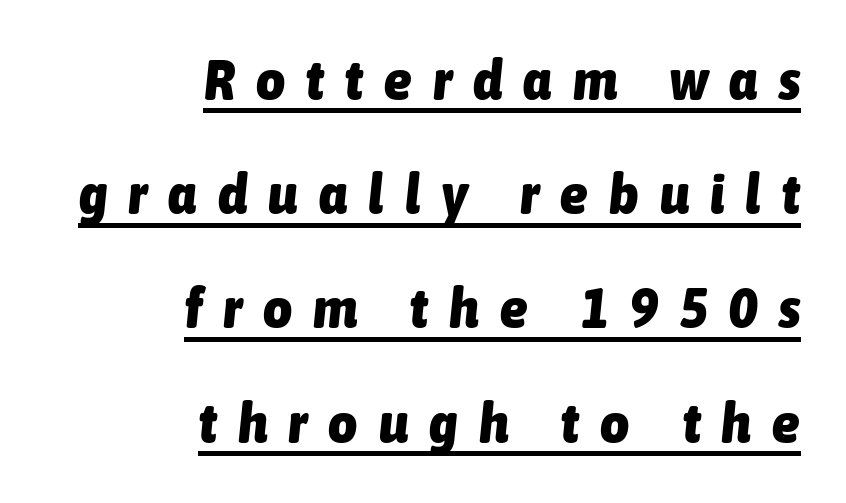
Observe the lean: these are italic letterforms. The rendering inserts visible extra space after every character. Notice how the passage keeps a crisp vertical edge on the right only. In designer terms, the underline attribute is active on this setting. Rows of type keep a wide berth in the vertical direction. You could not count columns in this text — the font is proportionally spaced.
